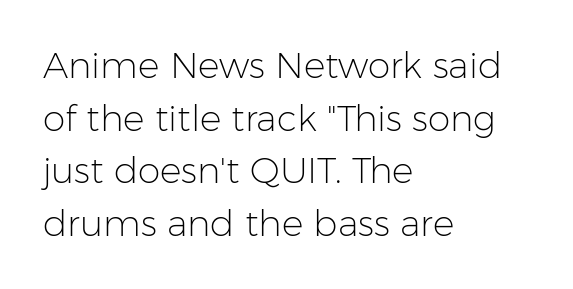
Q: Is the text bold? A: No.
Q: Is the text italic (slanted)? A: No, it is upright.
Q: Is the typeface a serif or a sans-serif typeface? A: Sans-serif.
Q: Is the text underlined? A: No.
Q: How is the paragraph aligned? A: Left-aligned.
Q: Is the spacing between letters normal or unusually wide? A: Normal.
Q: Is the spacing between lines tight, normal or loose? A: Normal.
Q: Width (condensed, normal, or wide)? A: Normal.
Q: Stroke contrast? A: Low.
Q: x-height? A: Medium.
Q: Monospaced? A: No.
